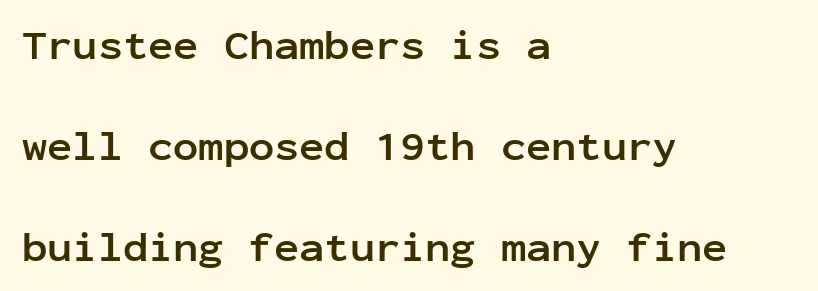
Q: Is the text bold? A: Yes.
Q: Is the text italic (slanted)? A: No, it is upright.
Q: Is the typeface a serif or a sans-serif typeface? A: Sans-serif.
Q: Is the text underlined? A: No.
Q: How is the paragraph aligned? A: Left-aligned.
Q: Is the spacing between letters normal or unusually wide? A: Normal.
Q: Is the spacing between lines tight, normal or loose? A: Loose.
Q: Width (condensed, normal, or wide)? A: Normal.
Q: Stroke contrast? A: Low.
Q: x-height? A: Medium.
Q: Monospaced? A: Yes.
